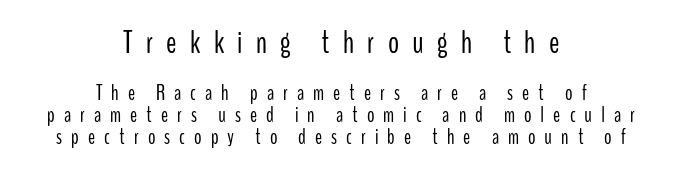
{"serif": "no", "italic": "no", "bold": "no", "weight": "light", "width": "condensed", "stroke_contrast": "low", "x_height": "medium", "monospaced": "no", "underline": "no", "align": "center", "line_spacing": "tight", "line_spacing_ratio": 1.04, "letter_spacing": "wide", "letter_spacing_em": 0.43, "larger_block": "first", "size_ratio": 1.48, "glyph_px": 31}
